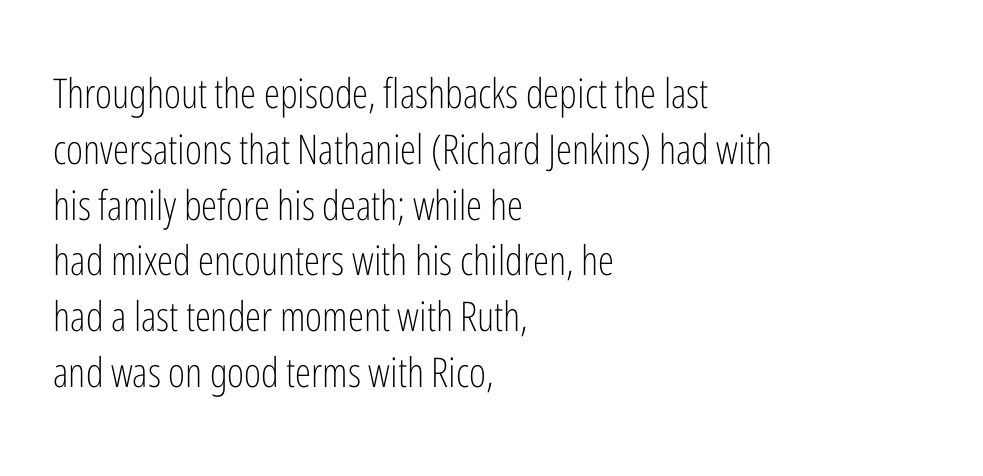
Q: Is the text bold? A: No.
Q: Is the text italic (slanted)? A: No, it is upright.
Q: Is the typeface a serif or a sans-serif typeface? A: Sans-serif.
Q: Is the text underlined? A: No.
Q: How is the paragraph aligned? A: Left-aligned.
Q: Is the spacing between letters normal or unusually wide? A: Normal.
Q: Is the spacing between lines tight, normal or loose? A: Normal.
Q: Width (condensed, normal, or wide)? A: Condensed.
Q: Stroke contrast? A: Low.
Q: x-height? A: Medium.
Q: Monospaced? A: No.
